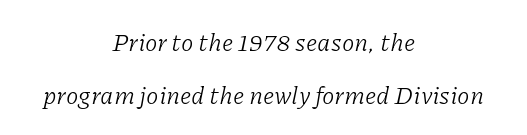
The image shows 25 px text type, italic (leaning right); set centered, loose line spacing (2.12x), normal letter spacing, not underlined.
